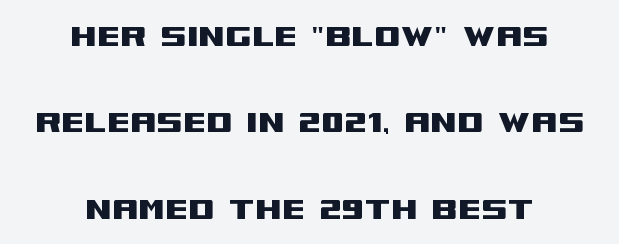
The tracking reads as untouched default to a designer's eye. Students, observe: this is what heavily led, spacious text looks like. The passage shown is typed in a proportional face where columns would drift. The passage is arranged like a title page — every line centered. No word sits above an underline.
